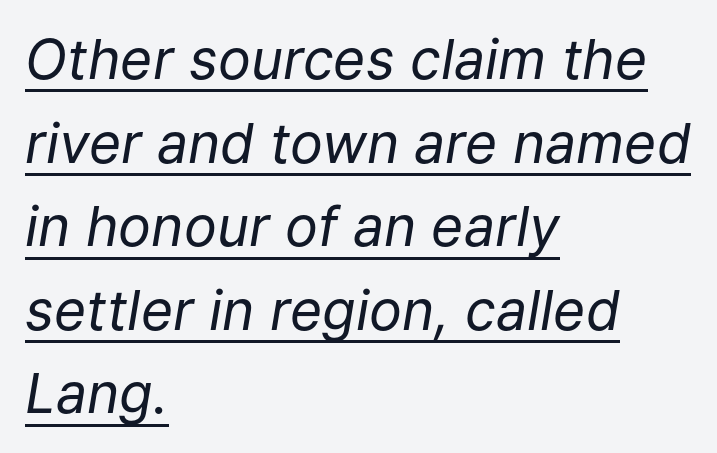
The image shows 55 px regular-weight type, italic (leaning right); set left-aligned, normal line spacing (1.52x), normal letter spacing, underlined; low stroke contrast and a medium x-height.
